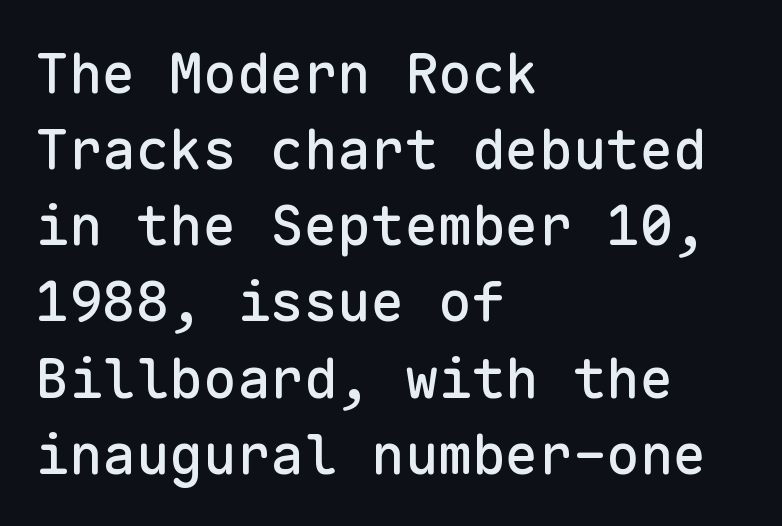
The designer went with a sans here, leaving each stem footless. Students, note that the glyphs here touch the page at normal intervals. Italic: no, the glyphs are upright roman. The baseline area is clear.
